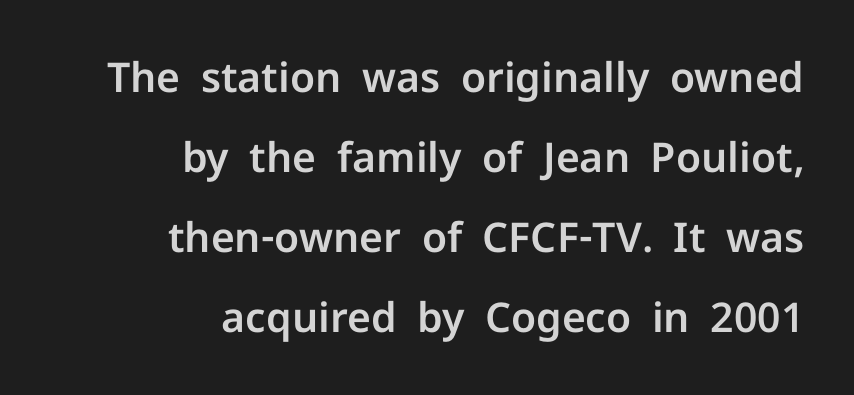
The image shows 41 px sans-serif type, upright; set right-aligned, loose line spacing (1.95x), normal letter spacing, not underlined; low stroke contrast and a medium x-height.
